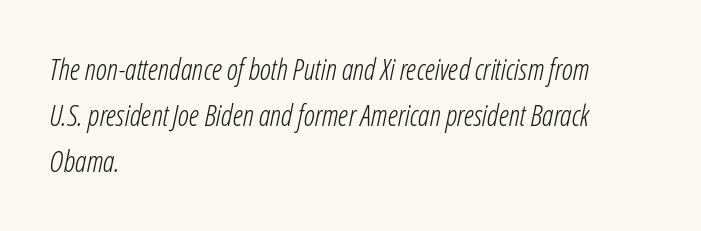
The image shows 29 px light, condensed type, italic (leaning right); set left-aligned, normal line spacing (1.59x), normal letter spacing, not underlined; low stroke contrast and a medium x-height.
